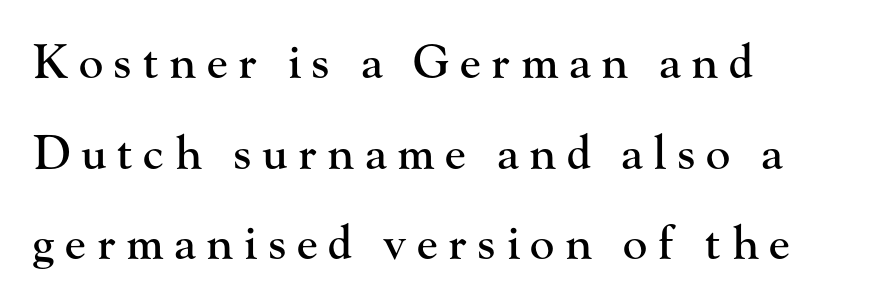
Q: Is the text italic (slanted)? A: No, it is upright.
Q: Is the typeface a serif or a sans-serif typeface? A: Serif.
Q: Is the text underlined? A: No.
Q: How is the paragraph aligned? A: Left-aligned.
Q: Is the spacing between letters normal or unusually wide? A: Unusually wide.
Q: Is the spacing between lines tight, normal or loose? A: Loose.
Q: Width (condensed, normal, or wide)? A: Normal.
Q: Stroke contrast? A: High.
Q: x-height? A: Small.
Q: Monospaced? A: No.
